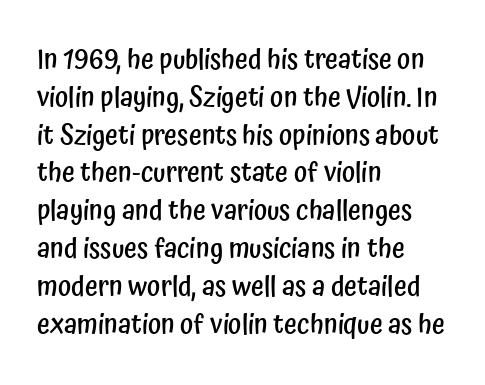
{"serif": "no", "italic": "no", "bold": "semi", "weight": "semibold", "width": "condensed", "stroke_contrast": "low", "x_height": "medium", "monospaced": "no", "underline": "no", "align": "left", "line_spacing": "normal", "line_spacing_ratio": 1.35, "letter_spacing": "normal", "letter_spacing_em": 0.0, "glyph_px": 28}
